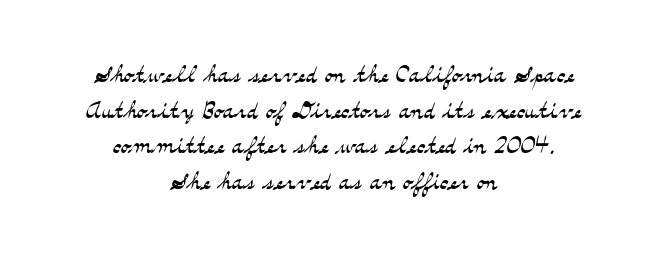
The image shows 32 px light, wide serif type; set centered, tight line spacing (1.11x), normal letter spacing, not underlined; medium stroke contrast and a small x-height.
